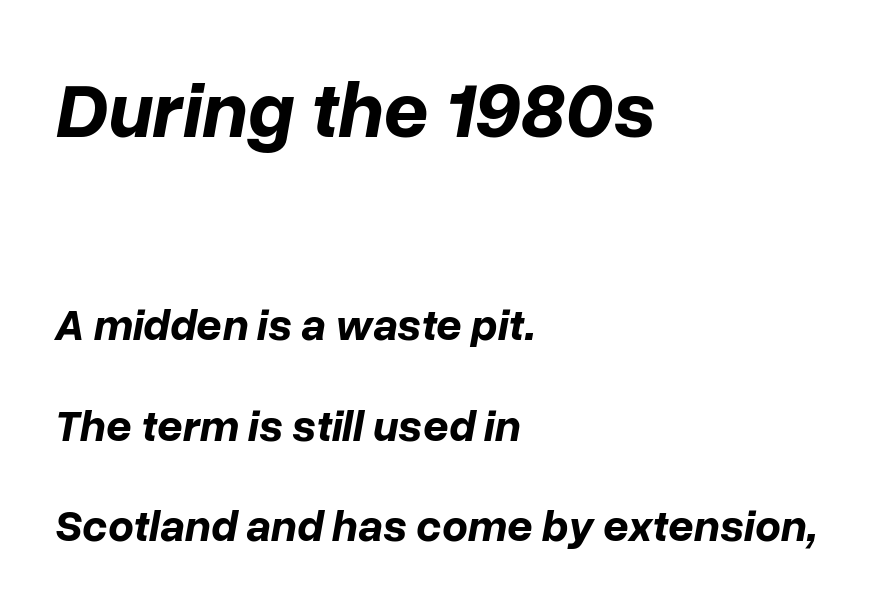
Think of a printed novel: that variable character pitch is what you see here. The horizontal fit of the characters is conventional and even. A student would call this left alignment; a typographer would say flush left, rag right. The leading is generous, giving the passage an open texture. Has an underline been added? It has not. Designer's note — italics engaged.
